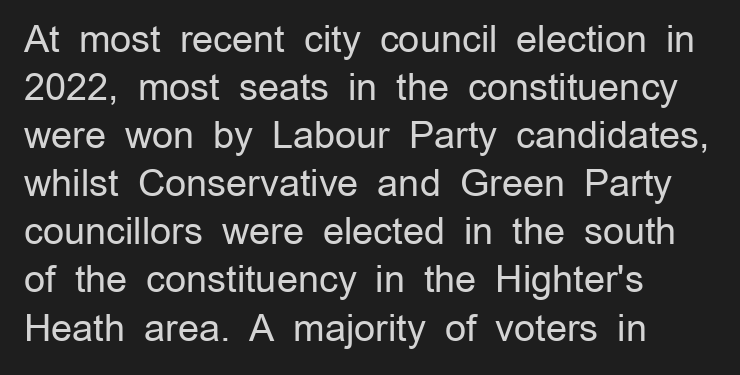
Q: Is the text bold? A: No.
Q: Is the text italic (slanted)? A: No, it is upright.
Q: Is the typeface a serif or a sans-serif typeface? A: Sans-serif.
Q: Is the text underlined? A: No.
Q: How is the paragraph aligned? A: Left-aligned.
Q: Is the spacing between letters normal or unusually wide? A: Normal.
Q: Is the spacing between lines tight, normal or loose? A: Normal.
Q: Width (condensed, normal, or wide)? A: Normal.
Q: Stroke contrast? A: Low.
Q: x-height? A: Medium.
Q: Monospaced? A: No.
